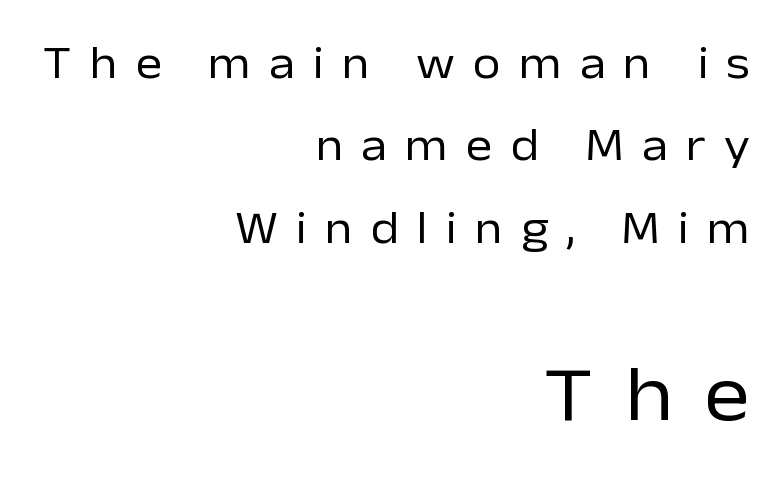
{"serif": "no", "italic": "no", "bold": "no", "weight": "regular", "width": "normal", "stroke_contrast": "low", "x_height": "medium", "monospaced": "no", "underline": "no", "align": "right", "line_spacing_ratio": 1.83, "letter_spacing": "wide", "letter_spacing_em": 0.4, "larger_block": "second", "size_ratio": 1.73, "glyph_px": 78}
